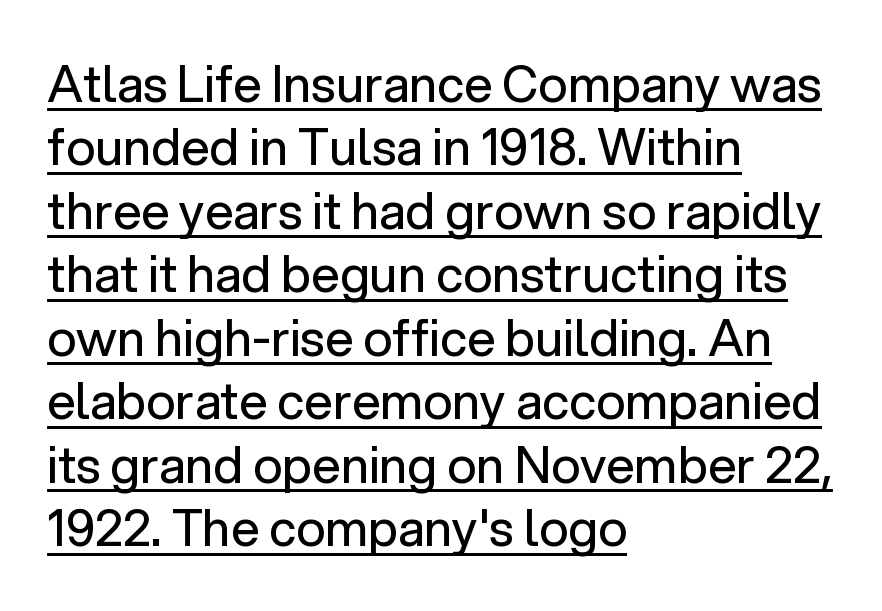
The image shows 50 px regular-weight sans-serif type, upright; set left-aligned, normal line spacing (1.27x), normal letter spacing, underlined; low stroke contrast and a medium x-height.
